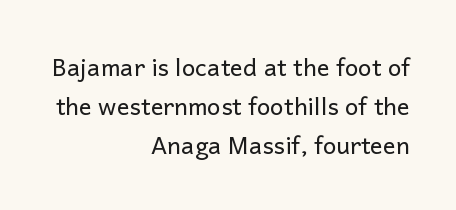
{"italic": "no", "bold": "no", "underline": "no", "align": "right", "line_spacing": "normal", "line_spacing_ratio": 1.62, "letter_spacing": "normal", "letter_spacing_em": 0.0, "glyph_px": 24}
